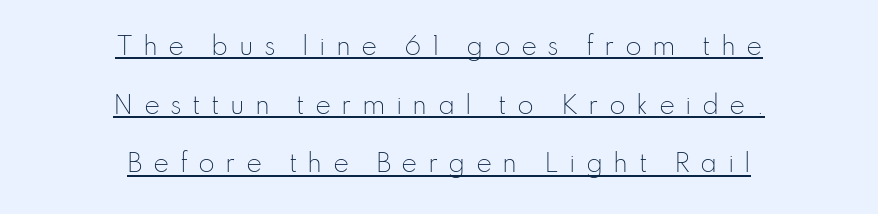
{"italic": "no", "bold": "no", "underline": "yes", "align": "center", "line_spacing": "loose", "line_spacing_ratio": 2.44, "letter_spacing": "wide", "letter_spacing_em": 0.43, "glyph_px": 24}
